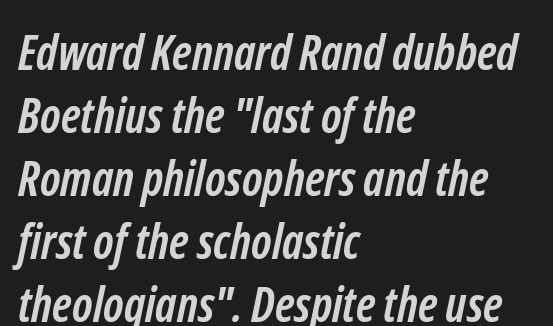
Look at the tracking — it's just the regular setting, nothing added. Leading matches the norm, producing a regular column. The paragraph has a hard left edge and a soft right edge. Check the space under the baseline: it is left empty. The rendering uses natural spacing where letterforms have individual widths. The typeface chosen for these lines omits serifs.
